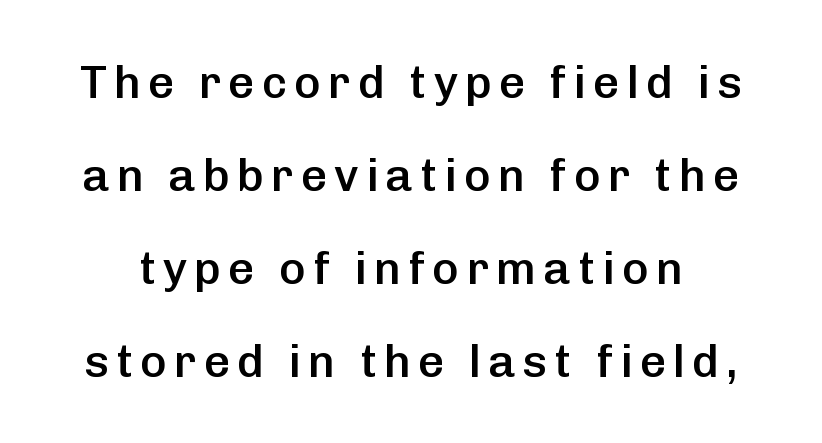
The image shows 46 px semibold sans-serif type, upright; set loose line spacing (2.02x), not underlined; low stroke contrast and a medium x-height.
